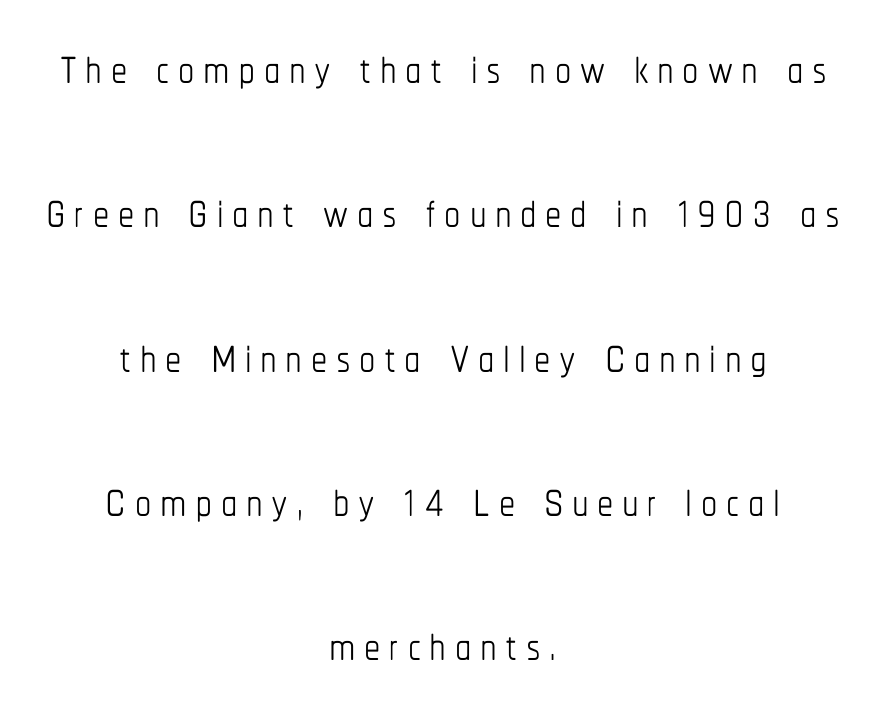
Q: Is the text bold? A: No.
Q: Is the text italic (slanted)? A: No, it is upright.
Q: Is the text underlined? A: No.
Q: How is the paragraph aligned? A: Centered.
Q: Is the spacing between lines tight, normal or loose? A: Loose.
Q: Width (condensed, normal, or wide)? A: Condensed.
Q: Stroke contrast? A: Low.
Q: x-height? A: Medium.
Q: Monospaced? A: No.
